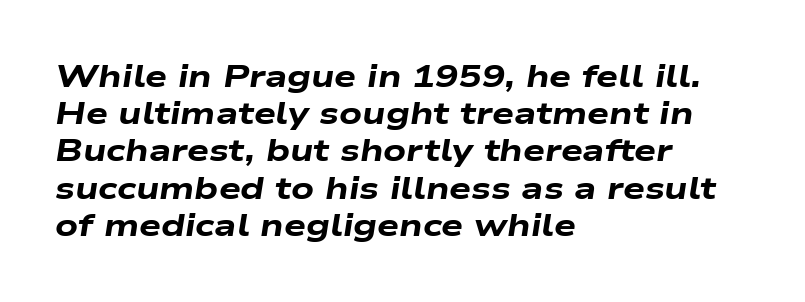
Q: Is the text bold? A: Yes.
Q: Is the text italic (slanted)? A: Yes, it leans right by about 9 degrees.
Q: Is the text underlined? A: No.
Q: How is the paragraph aligned? A: Left-aligned.
Q: Is the spacing between letters normal or unusually wide? A: Normal.
Q: Width (condensed, normal, or wide)? A: Wide.
Q: Stroke contrast? A: Low.
Q: x-height? A: Medium.
Q: Monospaced? A: No.
